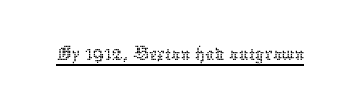
{"italic": "no", "bold": "no", "weight": "thin", "width": "normal", "stroke_contrast": "low", "x_height": "medium", "monospaced": "no", "underline": "yes", "letter_spacing": "normal", "letter_spacing_em": 0.0, "glyph_px": 45}
